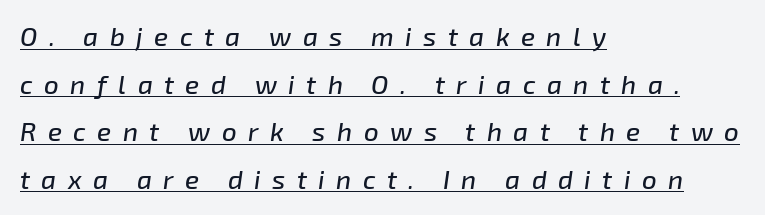
The image shows 26 px text type, italic (leaning right); set left-aligned, line spacing 1.83x, unusually wide letter spacing (+0.44 em), underlined.
